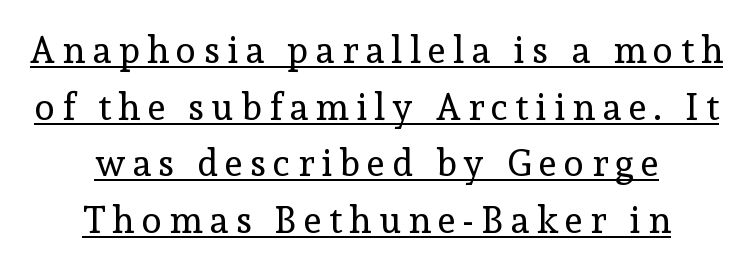
The image shows 37 px regular-weight serif type, upright; set centered, normal line spacing (1.53x), unusually wide letter spacing (+0.2 em), underlined; a medium x-height.
